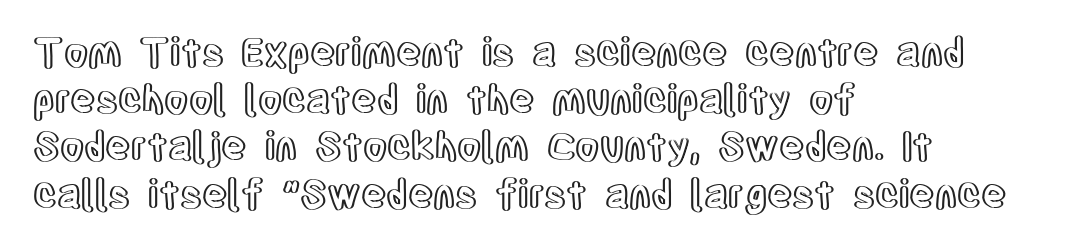
The image shows 39 px condensed type, upright; set left-aligned, line spacing 1.21x, normal letter spacing, not underlined; a large x-height.
